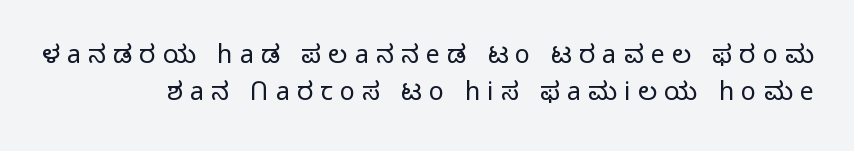
Q: Is the text bold? A: No.
Q: Is the text italic (slanted)? A: No, it is upright.
Q: Is the text underlined? A: No.
Q: How is the paragraph aligned? A: Right-aligned.
Q: Is the spacing between letters normal or unusually wide? A: Unusually wide.
Q: Is the spacing between lines tight, normal or loose? A: Normal.
